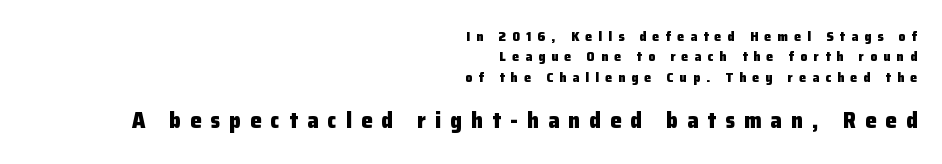
The image shows 22 px bold type, upright; set right-aligned, normal line spacing (1.45x), unusually wide letter spacing (+0.43 em), not underlined; the second (bottom) block is 1.57x larger.
